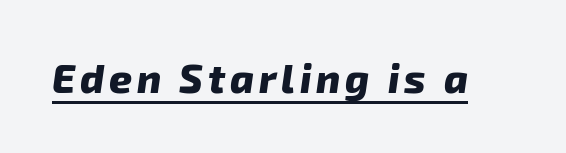
Q: Is the text bold? A: Yes.
Q: Is the typeface a serif or a sans-serif typeface? A: Sans-serif.
Q: Is the text underlined? A: Yes.
Q: Width (condensed, normal, or wide)? A: Normal.
Q: Stroke contrast? A: Low.
Q: x-height? A: Medium.
Q: Monospaced? A: No.
